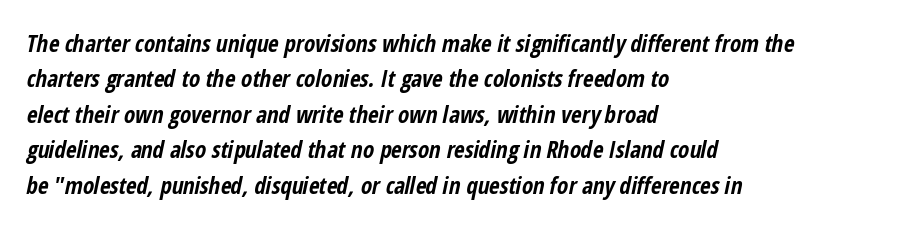
The image shows 23 px bold type, italic (leaning right); set left-aligned, normal line spacing (1.54x), normal letter spacing, not underlined.
